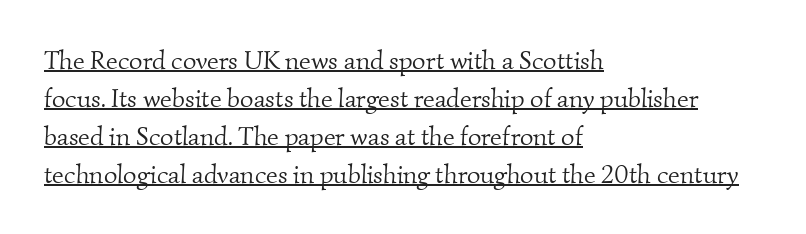
This reads as an unemphasized weight, regular at the heaviest. A typographer would call this underscored text. Nobody touched the tracking dial on this one. If you drew a ruler down the left edge, every line would touch it. Summary of vertical rhythm: regular, with standard interline spacing.
